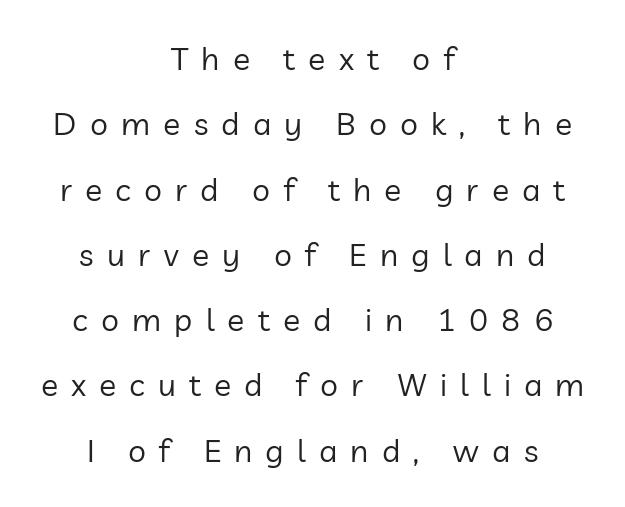
{"serif": "no", "italic": "no", "bold": "no", "weight": "regular", "width": "normal", "stroke_contrast": "low", "x_height": "medium", "monospaced": "no", "underline": "no", "align": "center", "line_spacing": "loose", "line_spacing_ratio": 2.04, "letter_spacing": "wide", "letter_spacing_em": 0.41, "glyph_px": 32}
